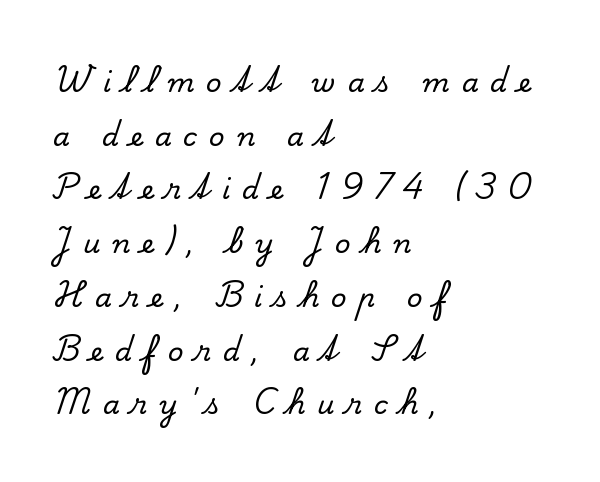
Q: Is the text italic (slanted)? A: Yes.
Q: Is the text underlined? A: No.
Q: How is the paragraph aligned? A: Left-aligned.
Q: Is the spacing between letters normal or unusually wide? A: Unusually wide.
Q: Is the spacing between lines tight, normal or loose? A: Loose.
